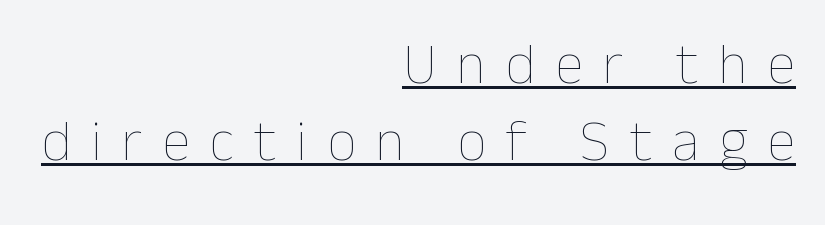
The image shows 58 px thin type, upright; set right-aligned, normal line spacing (1.32x), unusually wide letter spacing (+0.34 em), underlined; low stroke contrast and a medium x-height.
